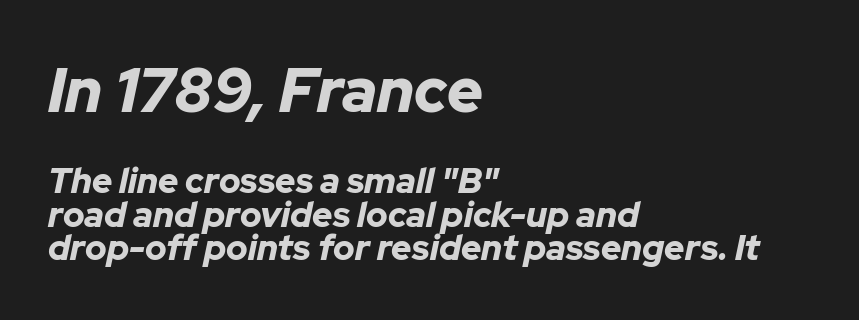
{"italic": "yes", "lean": "right", "slant_degrees": 12, "bold": "yes", "weight": "bold", "width": "normal", "stroke_contrast": "low", "x_height": "medium", "monospaced": "no", "underline": "no", "align": "left", "line_spacing": "tight", "line_spacing_ratio": 0.96, "letter_spacing": "normal", "letter_spacing_em": 0.0, "larger_block": "first", "size_ratio": 1.77, "glyph_px": 62}
